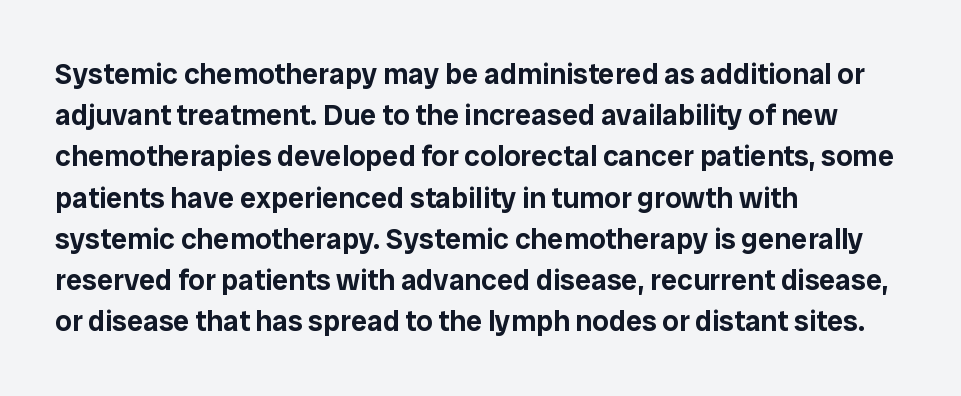
Q: Is the text italic (slanted)? A: No, it is upright.
Q: Is the typeface a serif or a sans-serif typeface? A: Sans-serif.
Q: Is the text underlined? A: No.
Q: How is the paragraph aligned? A: Left-aligned.
Q: Is the spacing between letters normal or unusually wide? A: Normal.
Q: Is the spacing between lines tight, normal or loose? A: Normal.
Q: Width (condensed, normal, or wide)? A: Normal.
Q: Stroke contrast? A: Low.
Q: x-height? A: Medium.
Q: Monospaced? A: No.
